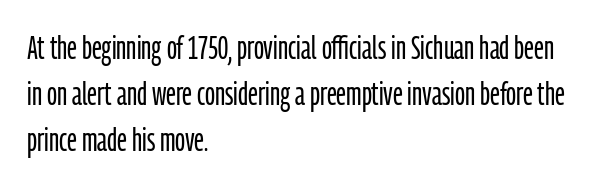
Q: Is the text bold? A: No.
Q: Is the text italic (slanted)? A: No, it is upright.
Q: Is the typeface a serif or a sans-serif typeface? A: Sans-serif.
Q: Is the text underlined? A: No.
Q: How is the paragraph aligned? A: Left-aligned.
Q: Is the spacing between letters normal or unusually wide? A: Normal.
Q: Is the spacing between lines tight, normal or loose? A: Normal.
Q: Width (condensed, normal, or wide)? A: Condensed.
Q: Stroke contrast? A: Low.
Q: x-height? A: Medium.
Q: Monospaced? A: No.
